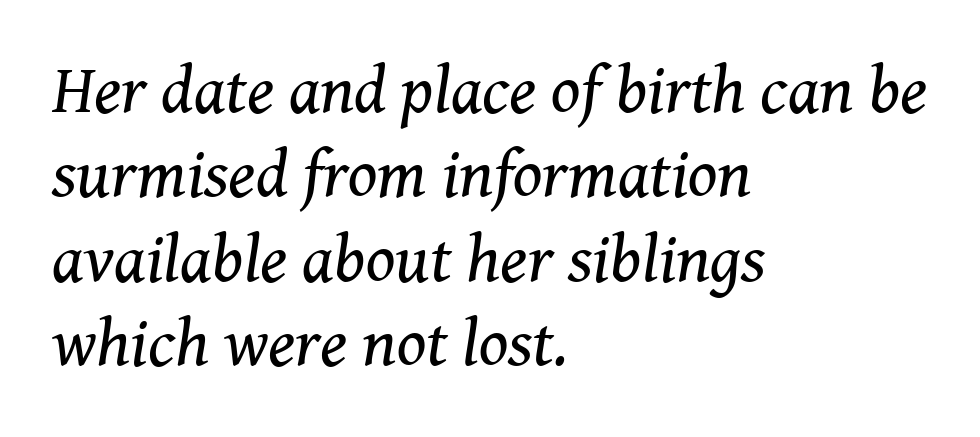
{"serif": "yes", "italic": "yes", "lean": "right", "slant_degrees": 8, "bold": "no", "weight": "regular", "width": "normal", "stroke_contrast": "medium", "x_height": "medium", "monospaced": "no", "underline": "no", "align": "left", "line_spacing_ratio": 1.24, "letter_spacing": "normal", "letter_spacing_em": 0.0, "glyph_px": 68}
